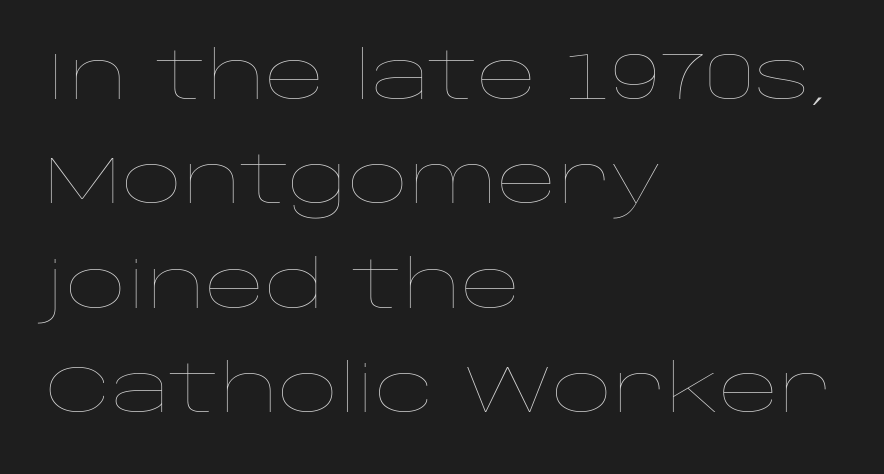
The image shows 66 px thin, wide type, upright; set left-aligned, normal line spacing (1.58x), normal letter spacing, not underlined; low stroke contrast and a large x-height.
